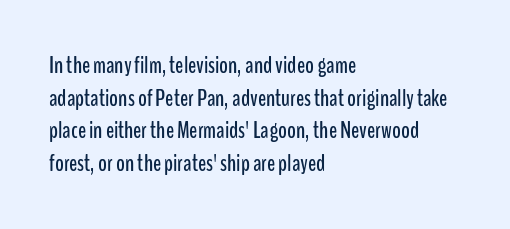
Q: Is the text italic (slanted)? A: No, it is upright.
Q: Is the text underlined? A: No.
Q: How is the paragraph aligned? A: Left-aligned.
Q: Is the spacing between letters normal or unusually wide? A: Normal.
Q: Is the spacing between lines tight, normal or loose? A: Normal.
